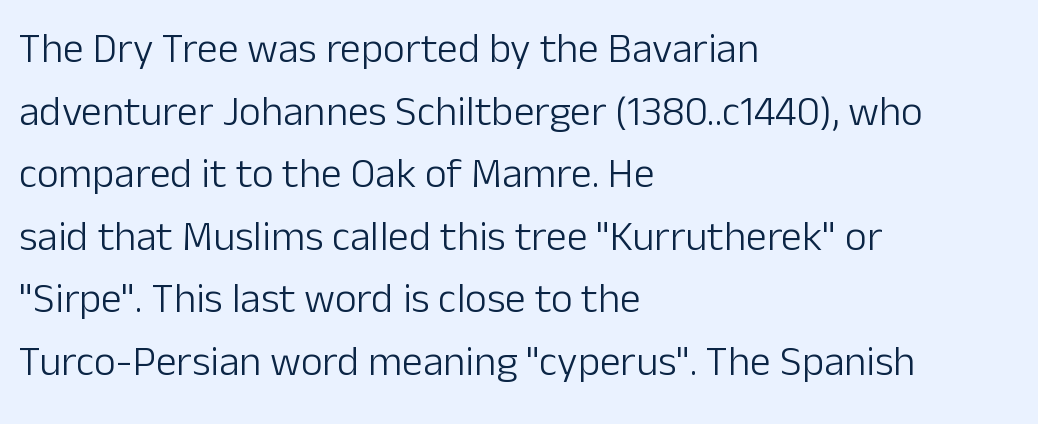
{"serif": "no", "italic": "no", "bold": "no", "weight": "light", "width": "normal", "stroke_contrast": "low", "x_height": "medium", "monospaced": "no", "underline": "no", "align": "left", "line_spacing": "normal", "line_spacing_ratio": 1.49, "letter_spacing": "normal", "letter_spacing_em": 0.0, "glyph_px": 42}
